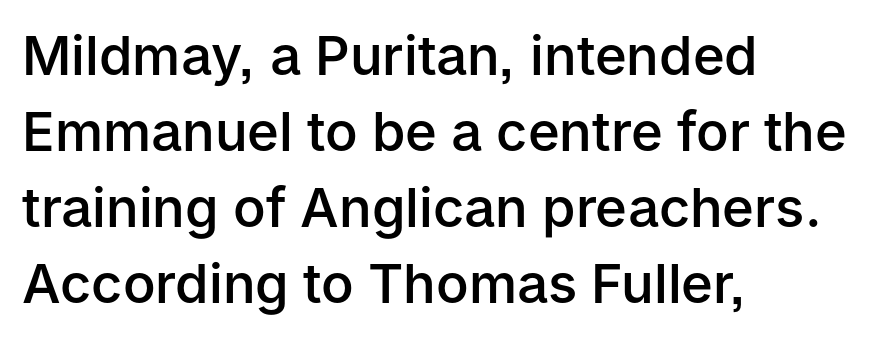
The image shows 54 px semibold sans-serif type, upright; set left-aligned, normal line spacing (1.41x), normal letter spacing, not underlined; low stroke contrast and a medium x-height.
